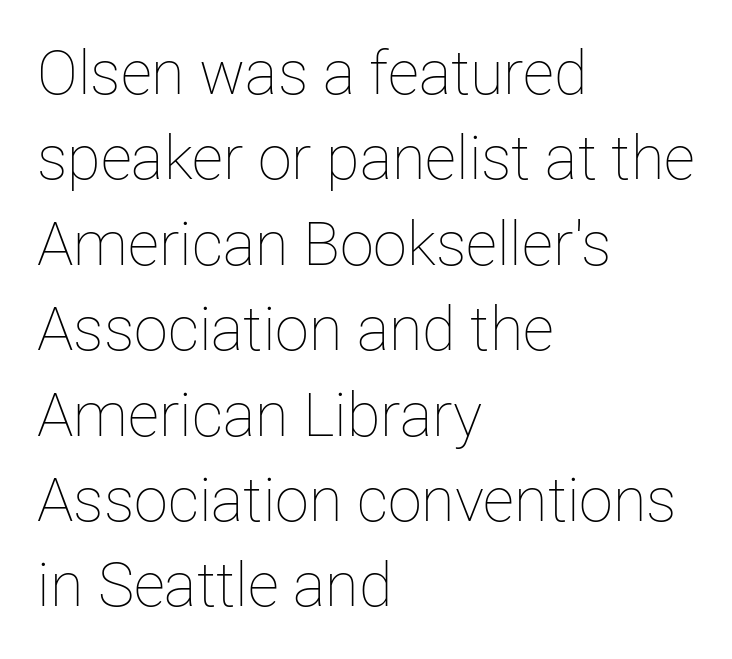
A typesetter would call this proportional, since set widths differ per character. The rendering keeps characters at their native spacing. A typesetter would call this leading conventional body-copy spacing. The typeface has the unassuming heft of standard copy or less.
